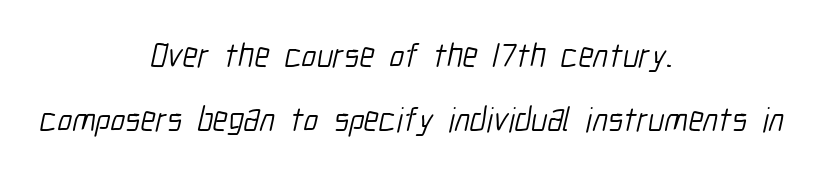
Q: Is the text bold? A: No.
Q: Is the typeface a serif or a sans-serif typeface? A: Sans-serif.
Q: Is the text underlined? A: No.
Q: How is the paragraph aligned? A: Centered.
Q: Is the spacing between letters normal or unusually wide? A: Normal.
Q: Width (condensed, normal, or wide)? A: Condensed.
Q: Stroke contrast? A: Low.
Q: x-height? A: Medium.
Q: Monospaced? A: No.
